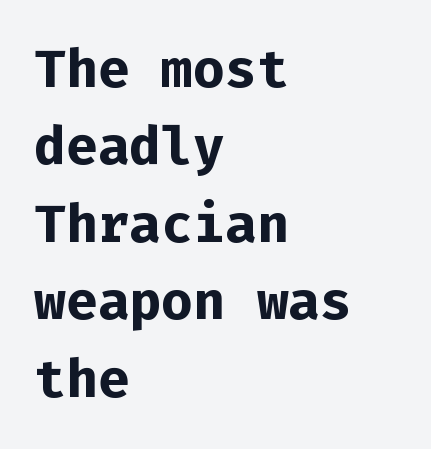
Q: Is the text bold? A: Yes.
Q: Is the text italic (slanted)? A: No, it is upright.
Q: Is the typeface a serif or a sans-serif typeface? A: Sans-serif.
Q: Is the text underlined? A: No.
Q: How is the paragraph aligned? A: Left-aligned.
Q: Is the spacing between letters normal or unusually wide? A: Normal.
Q: Is the spacing between lines tight, normal or loose? A: Normal.
Q: Width (condensed, normal, or wide)? A: Normal.
Q: Stroke contrast? A: Low.
Q: x-height? A: Medium.
Q: Monospaced? A: Yes.
